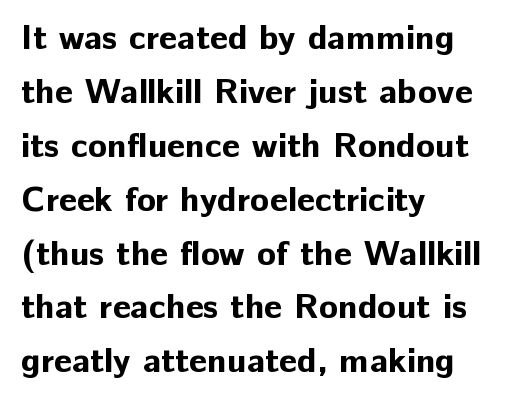
Q: Is the text bold? A: Yes.
Q: Is the text italic (slanted)? A: No, it is upright.
Q: Is the typeface a serif or a sans-serif typeface? A: Sans-serif.
Q: Is the text underlined? A: No.
Q: How is the paragraph aligned? A: Left-aligned.
Q: Is the spacing between letters normal or unusually wide? A: Normal.
Q: Is the spacing between lines tight, normal or loose? A: Normal.
Q: Width (condensed, normal, or wide)? A: Normal.
Q: Stroke contrast? A: Low.
Q: x-height? A: Medium.
Q: Monospaced? A: No.
